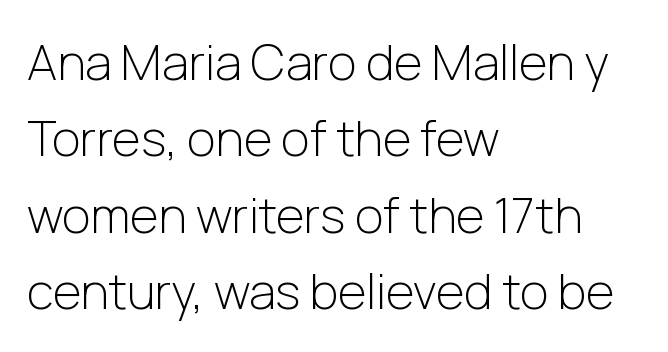
Left-aligned paragraph, ragged on the right. Check where the strokes stop: nothing finishes them off — pure sans. The face used here is proportionally spaced, like ordinary book or web type. Unmarked baselines from the first word to the last. The weight would be labelled regular, book, light, or lighter still. Italic: no, the glyphs are upright roman.
